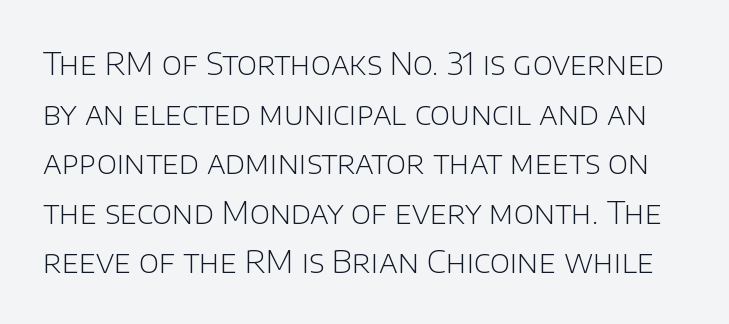
A quiet, ordinary-to-light weight characterises the typeface. Letters rest on an invisible, unmarked baseline. Summary of vertical rhythm: regular, with standard interline spacing. Look at the bottom of the vertical strokes: they stop flat, with no serifs. The rendering uses natural spacing where letterforms have individual widths. Is the letter spacing exaggerated? No — it looks like the ordinary default.
